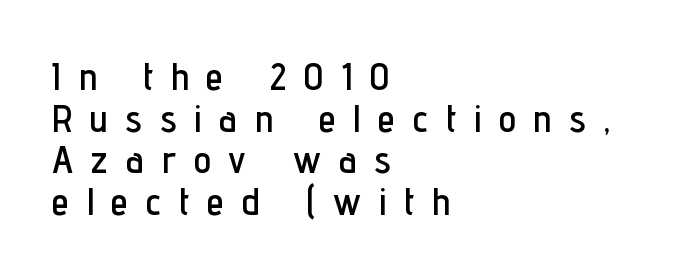
{"serif": "no", "italic": "no", "width": "condensed", "stroke_contrast": "low", "x_height": "medium", "monospaced": "no", "underline": "no", "align": "left", "line_spacing": "tight", "line_spacing_ratio": 1.07, "letter_spacing": "wide", "letter_spacing_em": 0.46, "glyph_px": 39}
